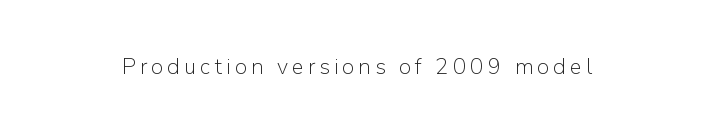
The specimen reads as upright at a glance. The face looks like a standard text weight, possibly lighter. Nobody drew a line under any word here.
